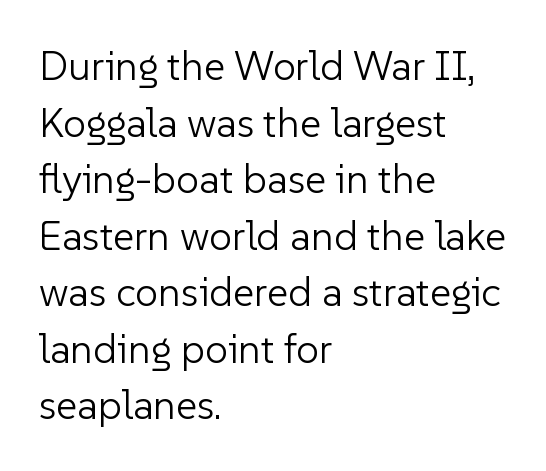
{"serif": "no", "italic": "no", "bold": "no", "weight": "light", "width": "normal", "stroke_contrast": "low", "x_height": "medium", "monospaced": "no", "underline": "no", "align": "left", "line_spacing": "normal", "line_spacing_ratio": 1.38, "letter_spacing": "normal", "letter_spacing_em": 0.0, "glyph_px": 41}
